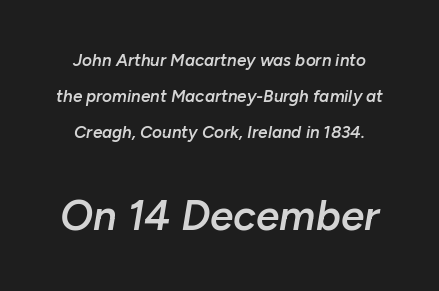
Plain, unruled lines of type. Caption: semibold face, moderately heavy strokes. Posture: slanted. The designer gave the closing block more size than the opening block. Honestly, the rows look like they've been pulled way apart. Note the varied advance widths — an 'i' is clearly narrower than an 'm'.
